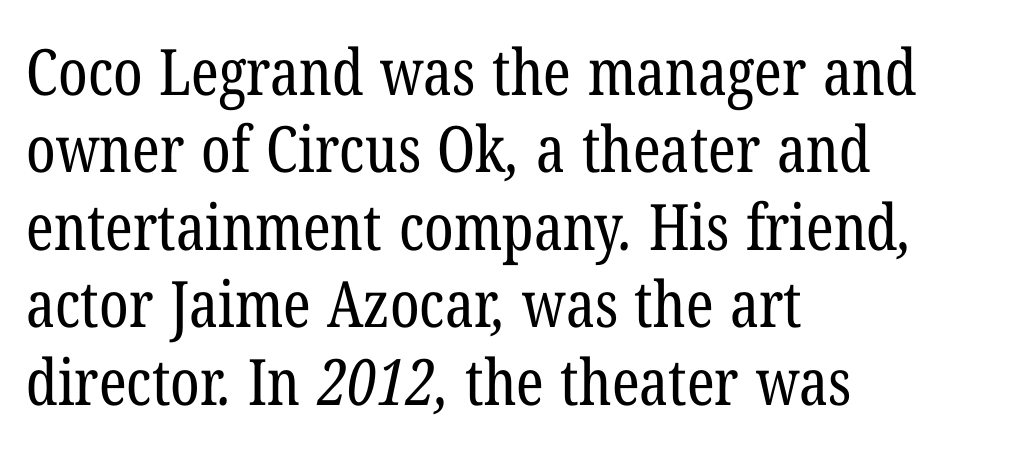
{"serif": "yes", "bold": "no", "weight": "regular", "width": "condensed", "stroke_contrast": "low", "x_height": "medium", "monospaced": "no", "underline": "no", "align": "left", "line_spacing_ratio": 1.21, "letter_spacing": "normal", "letter_spacing_em": 0.0, "glyph_px": 64}
